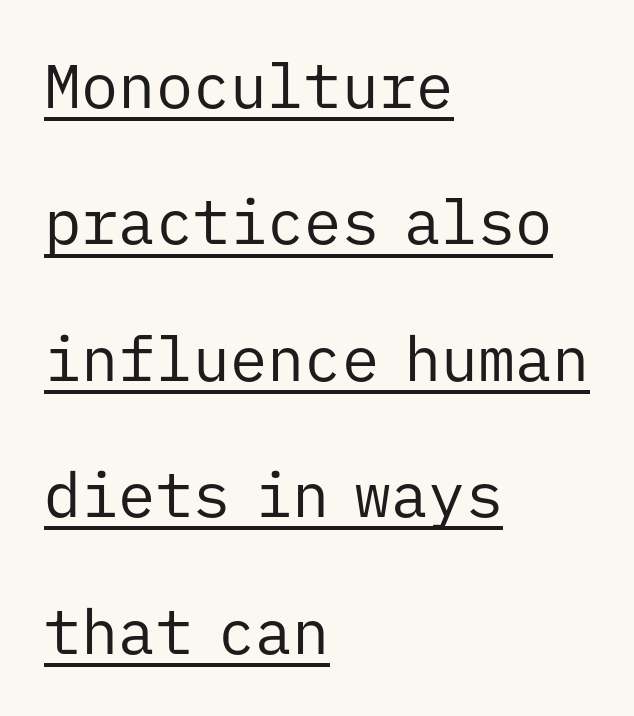
Do the characters align in a grid? Yes, the font is monospaced. Characters remain perfectly vertical along every line. Caption: standard tracking, unaltered. Where is the straight margin? On the left. The characters display no serif detailing; their extremities are plain.
